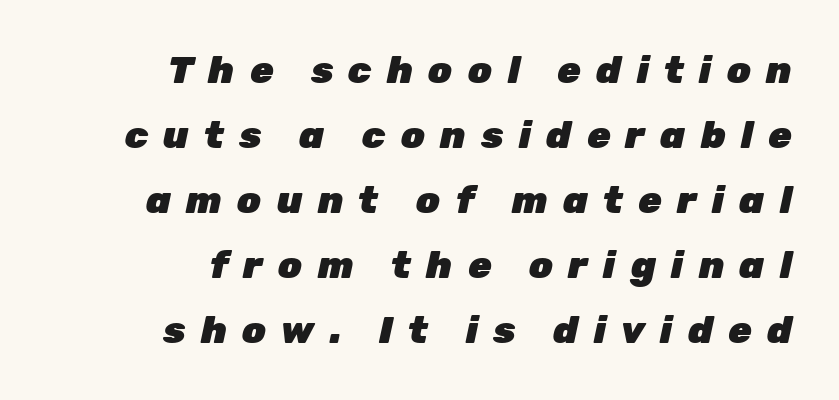
{"italic": "yes", "lean": "right", "slant_degrees": 12, "bold": "yes", "weight": "heavy", "width": "normal", "stroke_contrast": "low", "x_height": "medium", "monospaced": "no", "underline": "no", "align": "right", "line_spacing_ratio": 1.71, "letter_spacing": "wide", "letter_spacing_em": 0.4, "glyph_px": 38}
